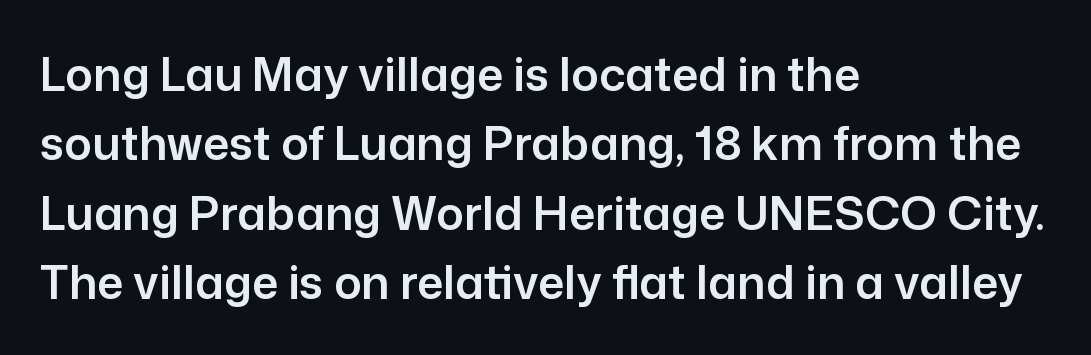
Q: Is the text italic (slanted)? A: No, it is upright.
Q: Is the typeface a serif or a sans-serif typeface? A: Sans-serif.
Q: Is the text underlined? A: No.
Q: How is the paragraph aligned? A: Left-aligned.
Q: Is the spacing between letters normal or unusually wide? A: Normal.
Q: Is the spacing between lines tight, normal or loose? A: Normal.
Q: Width (condensed, normal, or wide)? A: Normal.
Q: Stroke contrast? A: Low.
Q: x-height? A: Medium.
Q: Monospaced? A: No.
